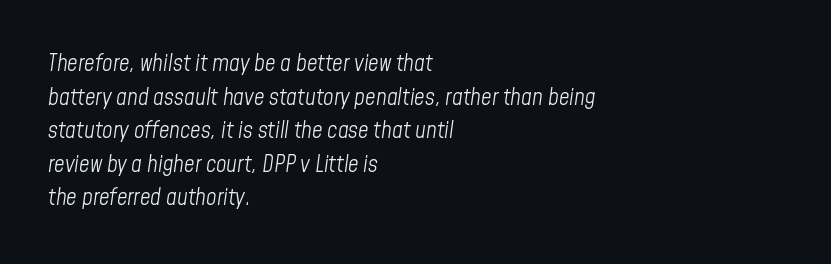
Here the glyphs are tracked normally, forming tight word shapes. Rule under the text: the space is simply empty. The cut favours lightness, reaching ordinary text weight at its darkest. These lines sit exactly where default settings would place them.
